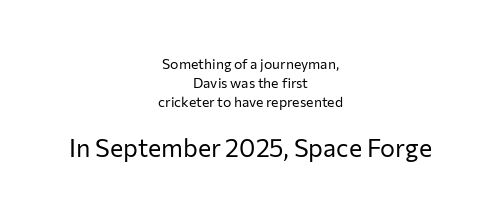
Plain, unruled lines of type. Between one letter and the next there's only the usual sliver of space. The whitespace from short lines is split evenly between both sides. Quick note: interline space is typical. If you drew a line through each stem, it would be perfectly vertical. On a weight scale, this lands at 450 or below.
